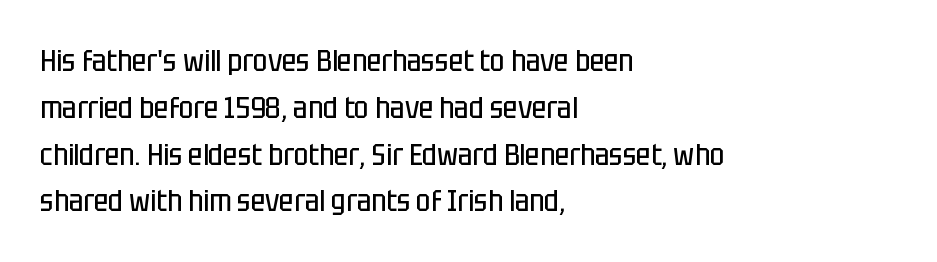
{"serif": "no", "italic": "no", "bold": "no", "weight": "regular", "width": "condensed", "stroke_contrast": "low", "x_height": "large", "monospaced": "no", "underline": "no", "align": "left", "line_spacing": "normal", "line_spacing_ratio": 1.51, "letter_spacing": "normal", "letter_spacing_em": 0.0, "glyph_px": 31}
